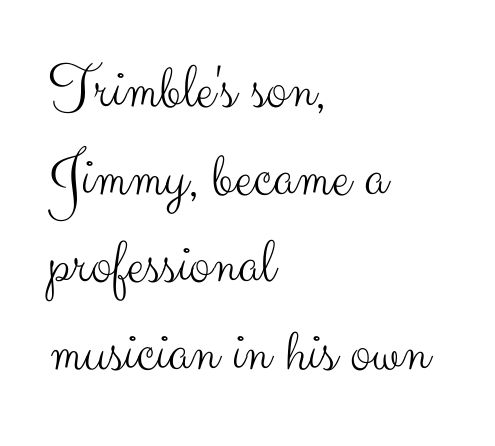
The paragraph has a hard left edge and a soft right edge. Note the varied advance widths — an 'i' is clearly narrower than an 'm'. The type family on display is of the sans-serif kind. Each stroke keeps to a modest, everyday thickness or less.
